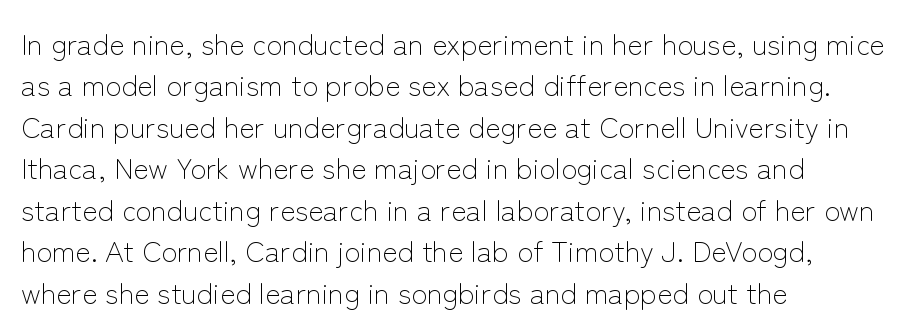
On a weight scale, this lands at 450 or below. The rendering uses natural spacing where letterforms have individual widths. Standard letterfit; no display-style spreading of the glyphs. Quick note: underline off. Tall strokes in this sample are plumb rather than angled.
